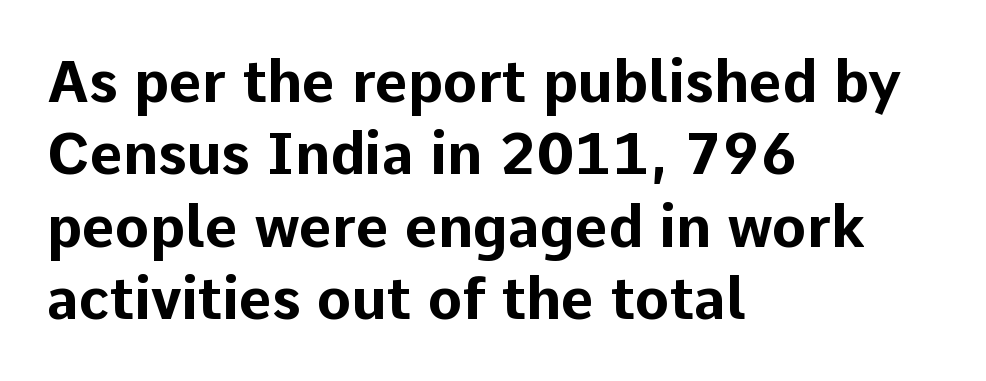
Q: Is the text bold? A: Yes.
Q: Is the text italic (slanted)? A: No, it is upright.
Q: Is the typeface a serif or a sans-serif typeface? A: Sans-serif.
Q: Is the text underlined? A: No.
Q: How is the paragraph aligned? A: Left-aligned.
Q: Is the spacing between letters normal or unusually wide? A: Normal.
Q: Is the spacing between lines tight, normal or loose? A: Normal.
Q: Width (condensed, normal, or wide)? A: Normal.
Q: Stroke contrast? A: Low.
Q: x-height? A: Medium.
Q: Monospaced? A: No.
